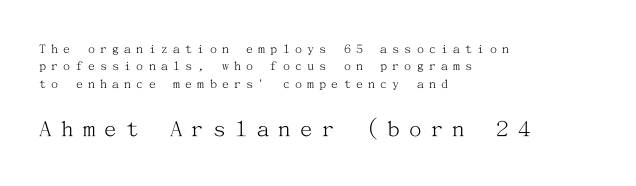
The image shows 25 px text type, upright; set left-aligned, line spacing 1.24x, unusually wide letter spacing (+0.37 em), not underlined; the second (bottom) block is 1.79x larger.
